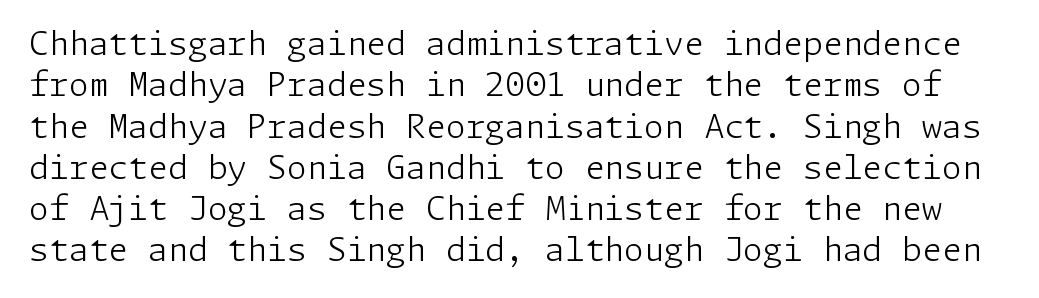
The image shows 32 px light sans-serif type, upright; set normal line spacing (1.29x), normal letter spacing, not underlined; low stroke contrast and a medium x-height.
